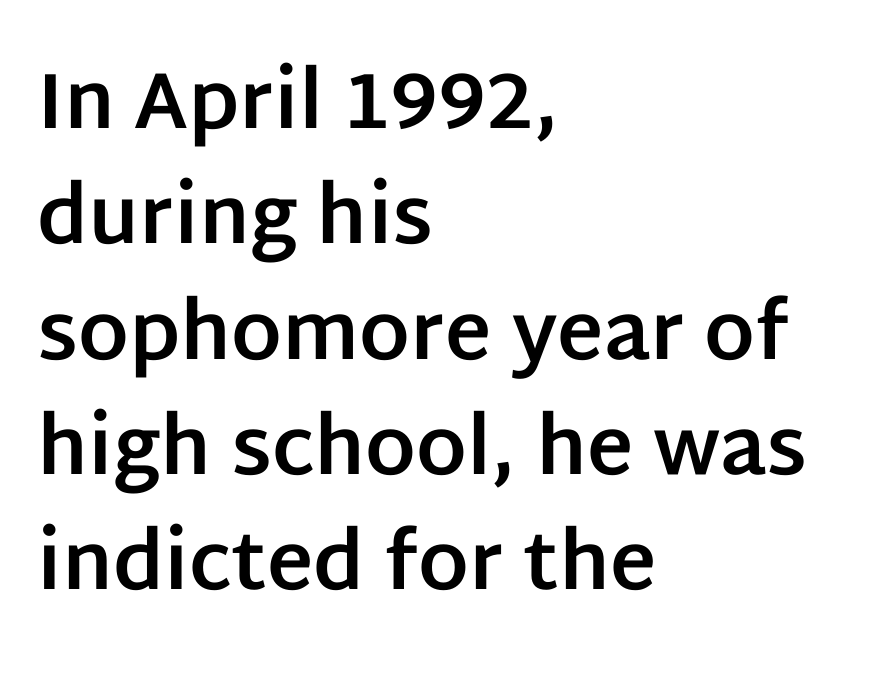
The image shows 79 px bold sans-serif type, upright; set left-aligned, normal line spacing (1.46x), normal letter spacing, not underlined; low stroke contrast and a large x-height.
